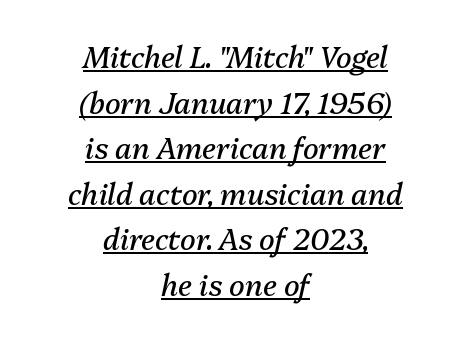
The image shows 29 px regular-weight type, italic (leaning right); set centered, normal line spacing (1.57x), normal letter spacing, underlined; medium stroke contrast and a medium x-height.
